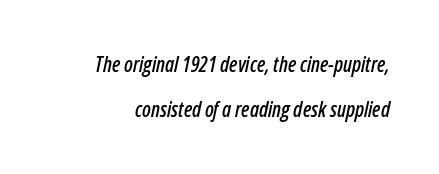
The image shows 21 px text type, italic (leaning right); set loose line spacing (2.16x), normal letter spacing, not underlined.
